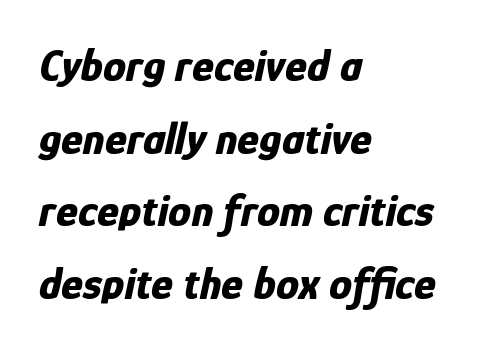
Q: Is the text bold? A: Yes.
Q: Is the text italic (slanted)? A: Yes, it leans right by about 12 degrees.
Q: Is the text underlined? A: No.
Q: How is the paragraph aligned? A: Left-aligned.
Q: Is the spacing between letters normal or unusually wide? A: Normal.
Q: Is the spacing between lines tight, normal or loose? A: Normal.
Q: Width (condensed, normal, or wide)? A: Condensed.
Q: Stroke contrast? A: Low.
Q: x-height? A: Medium.
Q: Monospaced? A: No.
